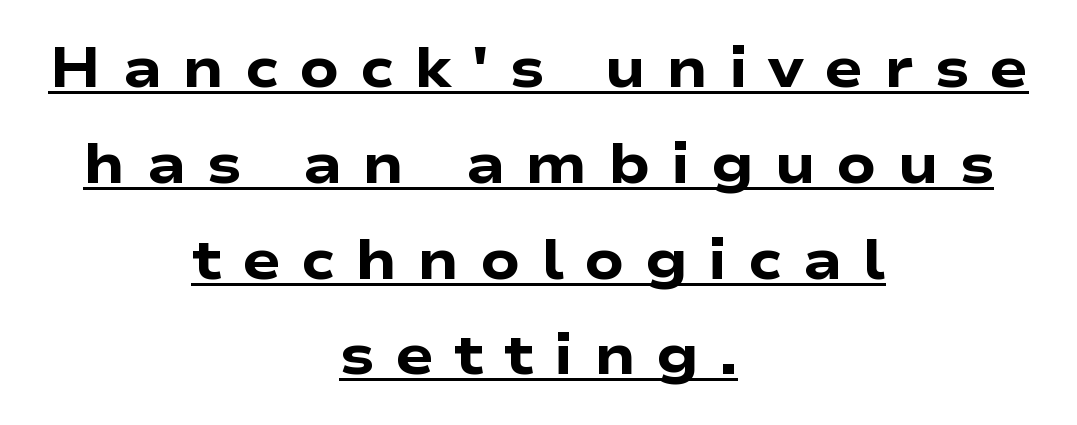
{"serif": "no", "italic": "no", "bold": "yes", "weight": "heavy", "width": "wide", "stroke_contrast": "low", "x_height": "medium", "monospaced": "no", "underline": "yes", "align": "center", "line_spacing": "normal", "line_spacing_ratio": 1.68, "letter_spacing": "wide", "letter_spacing_em": 0.36, "glyph_px": 57}
